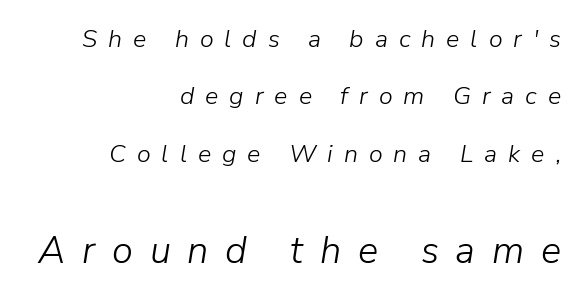
The font is comparable to plain body text, perhaps lighter. An italicized treatment has been applied to the whole sample. Is the block centered? No — it sits flush against the right margin. Character widths vary here, with narrow letters taking less room than wide ones.
